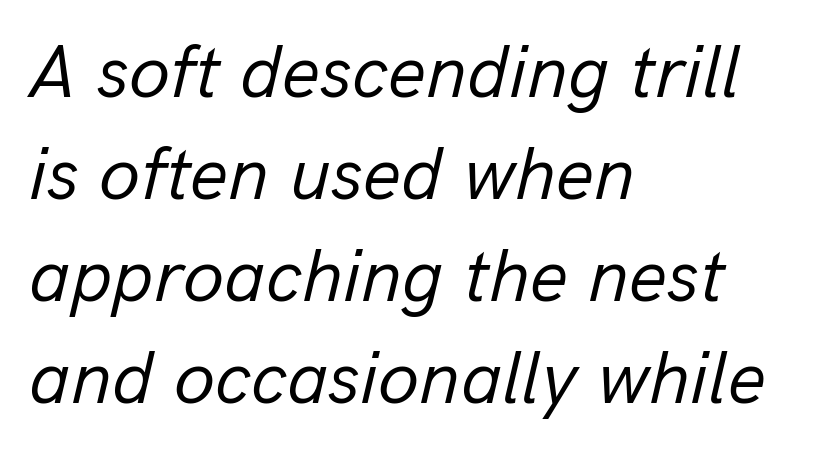
Q: Is the text bold? A: No.
Q: Is the text italic (slanted)? A: Yes, it leans right by about 13 degrees.
Q: Is the text underlined? A: No.
Q: How is the paragraph aligned? A: Left-aligned.
Q: Is the spacing between letters normal or unusually wide? A: Normal.
Q: Is the spacing between lines tight, normal or loose? A: Normal.
Q: Width (condensed, normal, or wide)? A: Normal.
Q: Stroke contrast? A: Low.
Q: x-height? A: Medium.
Q: Monospaced? A: No.
